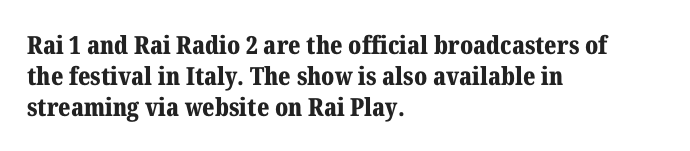
The image shows 25 px bold type, upright; set left-aligned, line spacing 1.24x, normal letter spacing, not underlined.
